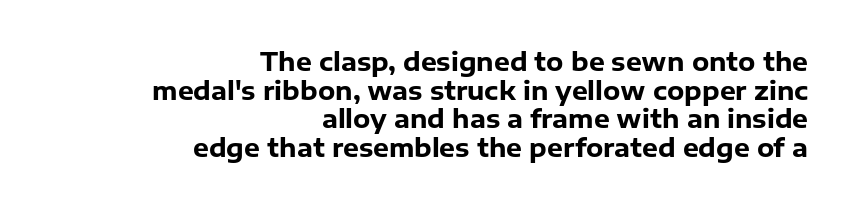
{"italic": "no", "bold": "yes", "underline": "no", "align": "right", "line_spacing": "tight", "line_spacing_ratio": 1.15, "letter_spacing": "normal", "letter_spacing_em": 0.0, "glyph_px": 25}
